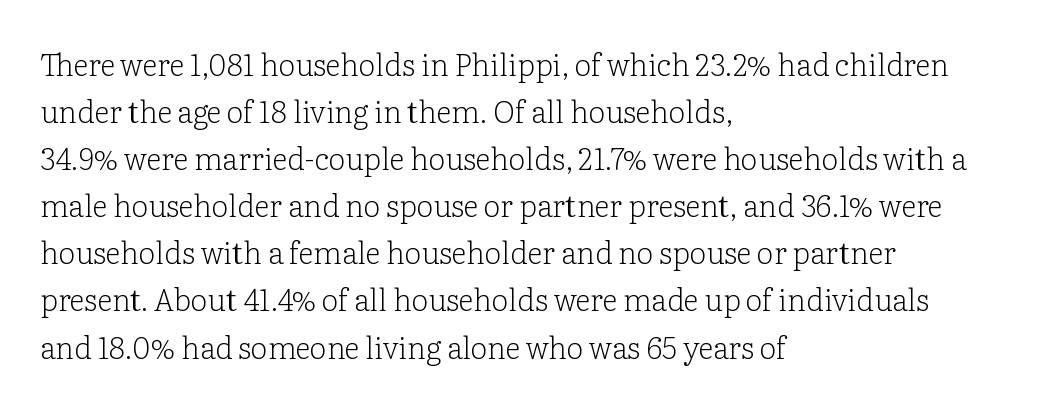
Q: Is the text bold? A: No.
Q: Is the text italic (slanted)? A: No, it is upright.
Q: Is the typeface a serif or a sans-serif typeface? A: Serif.
Q: Is the text underlined? A: No.
Q: How is the paragraph aligned? A: Left-aligned.
Q: Is the spacing between letters normal or unusually wide? A: Normal.
Q: Is the spacing between lines tight, normal or loose? A: Normal.
Q: Width (condensed, normal, or wide)? A: Normal.
Q: Stroke contrast? A: Low.
Q: x-height? A: Medium.
Q: Monospaced? A: No.
